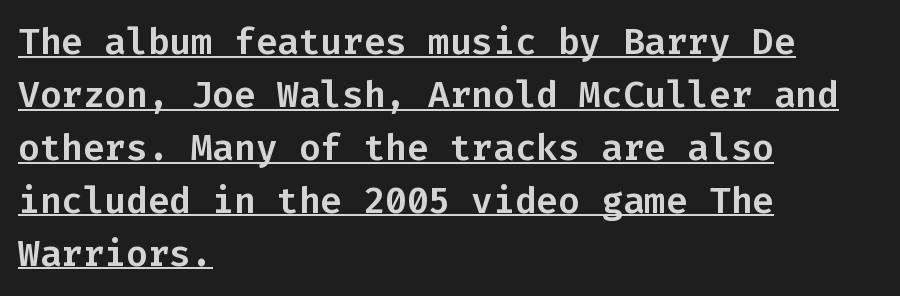
The image shows 36 px sans-serif type, upright, monospaced; set left-aligned, normal line spacing (1.47x), normal letter spacing, underlined; low stroke contrast and a medium x-height.
